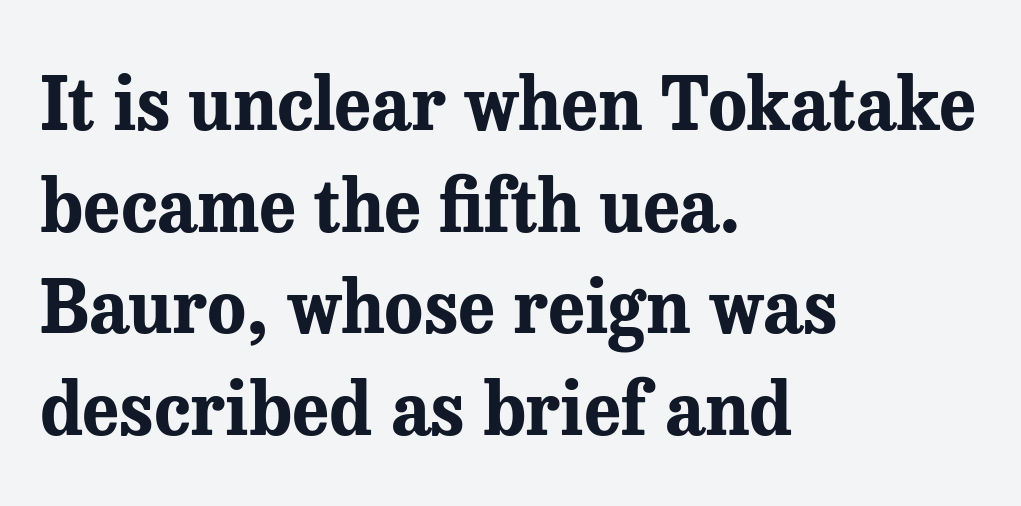
Q: Is the text bold? A: Yes.
Q: Is the text italic (slanted)? A: No, it is upright.
Q: Is the typeface a serif or a sans-serif typeface? A: Serif.
Q: Is the text underlined? A: No.
Q: How is the paragraph aligned? A: Left-aligned.
Q: Is the spacing between letters normal or unusually wide? A: Normal.
Q: Is the spacing between lines tight, normal or loose? A: Normal.
Q: Width (condensed, normal, or wide)? A: Normal.
Q: Stroke contrast? A: Medium.
Q: x-height? A: Medium.
Q: Monospaced? A: No.
